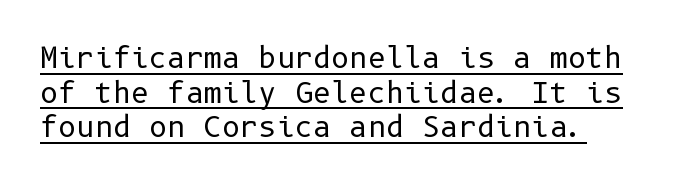
{"serif": "no", "italic": "no", "bold": "no", "weight": "regular", "width": "normal", "stroke_contrast": "low", "x_height": "medium", "underline": "yes", "line_spacing_ratio": 1.24, "letter_spacing": "normal", "letter_spacing_em": 0.0, "glyph_px": 28}
